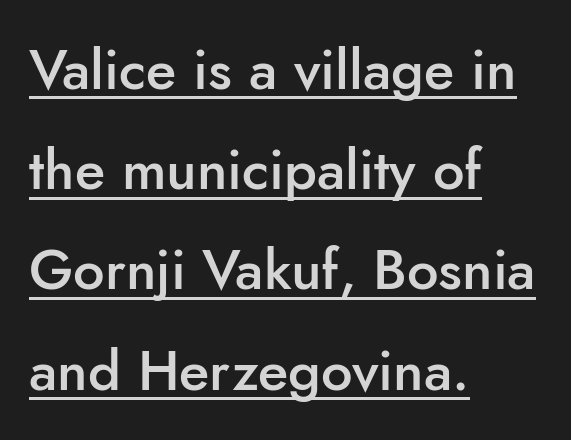
Varying glyph widths throughout — classic text-font behaviour. Does the type have serifs? No, each stem ends abruptly. Alignment: flush left. The rendering keeps characters at their native spacing. Decoration check: the copy is underlined.
